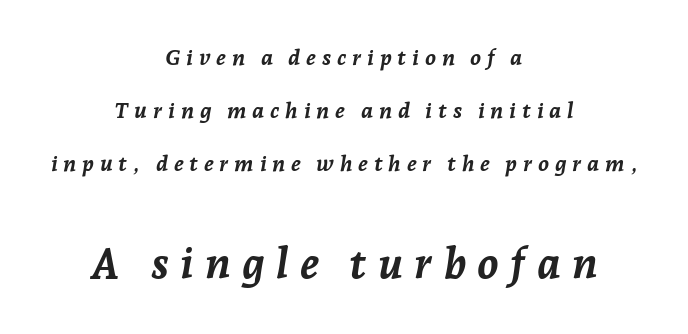
The image shows 43 px semibold type, italic (leaning right); set centered, loose line spacing (2.41x), unusually wide letter spacing (+0.26 em), not underlined; the second (bottom) block is 1.95x larger; low stroke contrast and a medium x-height.
